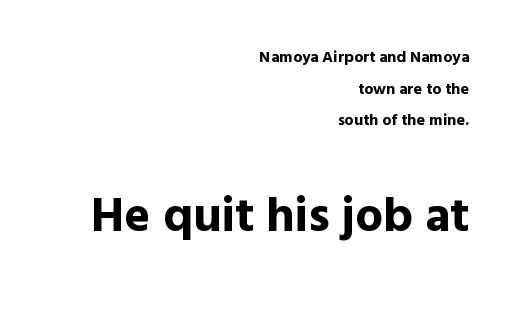
The image shows 49 px bold sans-serif type, upright; set right-aligned, loose line spacing (1.98x), normal letter spacing, not underlined; the second (bottom) block is 3.06x larger; a medium x-height.
